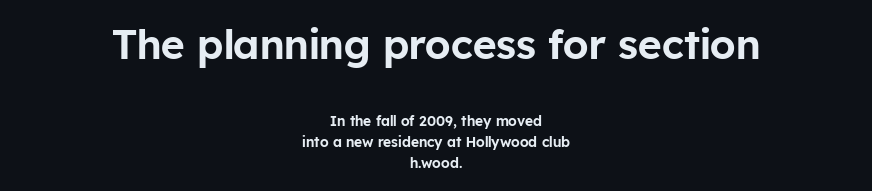
The image shows 41 px sans-serif type, upright; set centered, normal line spacing (1.49x), normal letter spacing, not underlined; the first (top) block is 2.93x larger; low stroke contrast and a medium x-height.
